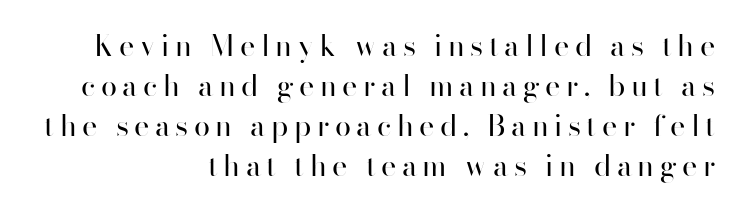
Q: Is the text bold? A: No.
Q: Is the text italic (slanted)? A: No, it is upright.
Q: Is the typeface a serif or a sans-serif typeface? A: Sans-serif.
Q: Is the text underlined? A: No.
Q: How is the paragraph aligned? A: Right-aligned.
Q: Is the spacing between lines tight, normal or loose? A: Normal.
Q: Width (condensed, normal, or wide)? A: Normal.
Q: Stroke contrast? A: High.
Q: x-height? A: Small.
Q: Monospaced? A: No.
